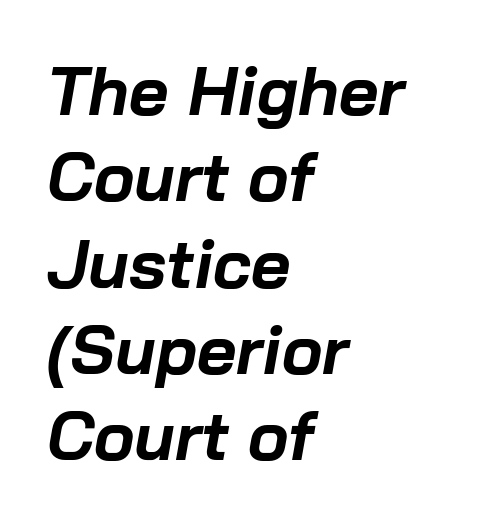
{"italic": "yes", "lean": "right", "slant_degrees": 10, "bold": "yes", "weight": "bold", "width": "normal", "stroke_contrast": "low", "x_height": "medium", "monospaced": "no", "underline": "no", "align": "left", "line_spacing": "normal", "line_spacing_ratio": 1.27, "letter_spacing": "normal", "letter_spacing_em": 0.0, "glyph_px": 68}
